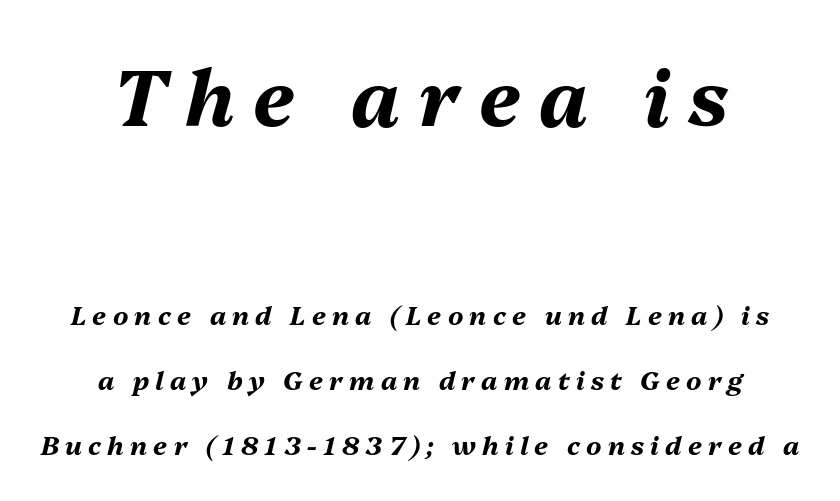
This layout puts the oversized block above and the modest block below. A typesetter would mark this as italic. Each word looks stretched out because of the extra space between its letters. The space beneath each line is pristine and unruled.
